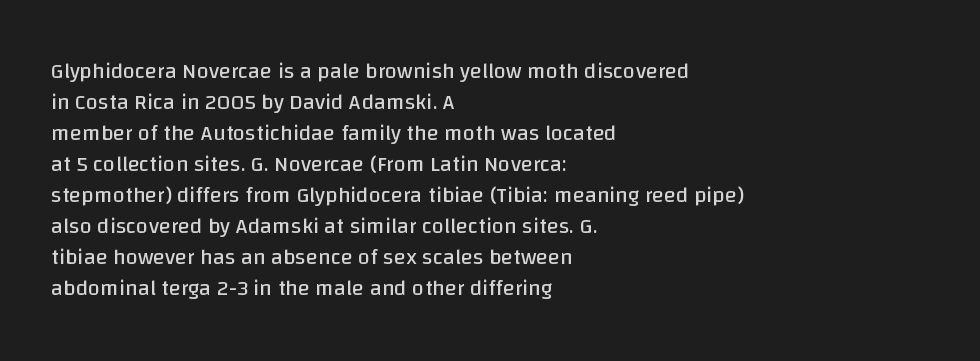
{"italic": "no", "bold": "no", "underline": "no", "align": "left", "line_spacing": "normal", "line_spacing_ratio": 1.41, "letter_spacing": "normal", "letter_spacing_em": 0.0, "glyph_px": 22}
